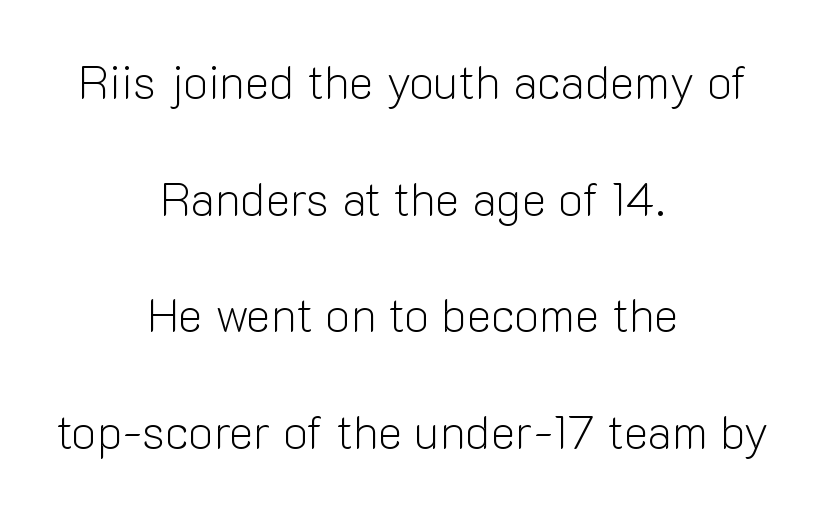
Line starts and ends both wander, symmetrically. No extra tracking has been applied to these lines. Italic? Not at all — the glyphs are vertical. Type style note: lacks serifs.
